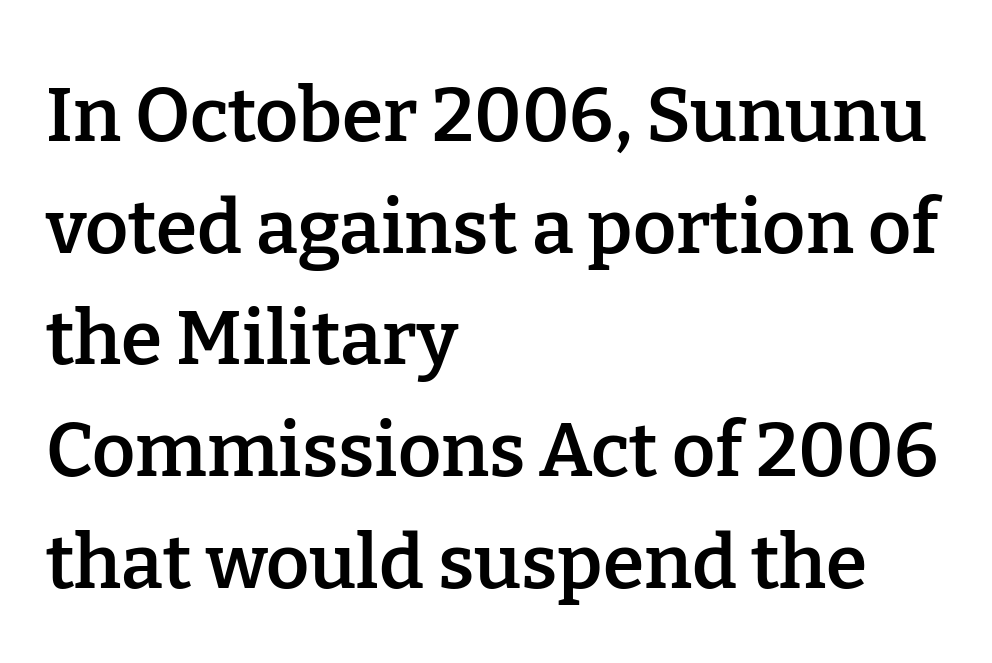
Do the characters align in a grid? No, the font is proportional. The sample has been set in demibold, a notch under bold. The line-height multiplier appears to be the usual default. Casual observation: everything's shoved over to the left. Old-style or modern, the face here clearly has serifs. The space beneath each line is pristine and unruled.
